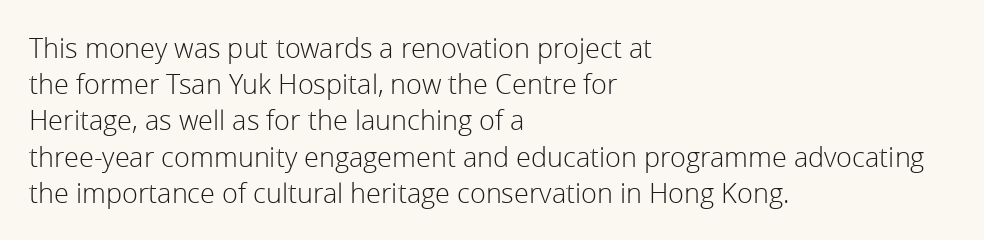
The image shows 27 px text type, upright; set left-aligned, normal line spacing (1.34x), normal letter spacing, not underlined.
